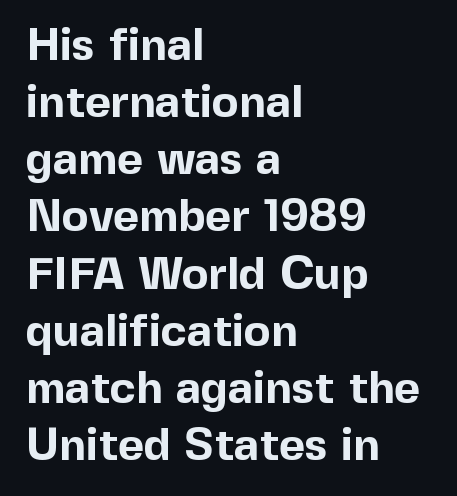
Q: Is the text bold? A: Yes.
Q: Is the text italic (slanted)? A: No, it is upright.
Q: Is the typeface a serif or a sans-serif typeface? A: Sans-serif.
Q: Is the text underlined? A: No.
Q: How is the paragraph aligned? A: Left-aligned.
Q: Is the spacing between letters normal or unusually wide? A: Normal.
Q: Is the spacing between lines tight, normal or loose? A: Normal.
Q: Width (condensed, normal, or wide)? A: Normal.
Q: x-height? A: Medium.
Q: Monospaced? A: No.
